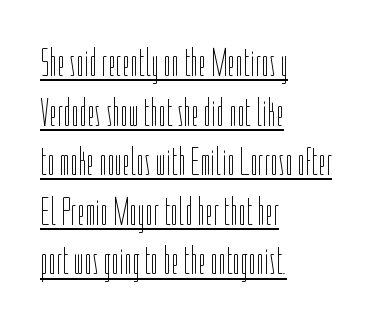
{"italic": "no", "bold": "no", "weight": "thin", "width": "condensed", "stroke_contrast": "low", "x_height": "medium", "monospaced": "no", "underline": "yes", "align": "left", "line_spacing_ratio": 1.24, "letter_spacing": "normal", "letter_spacing_em": 0.0, "glyph_px": 40}
